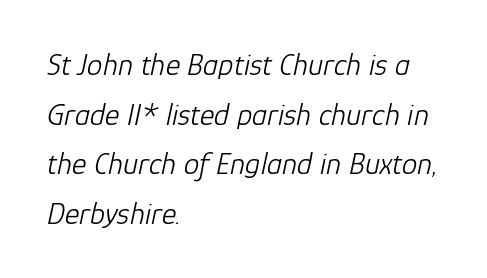
Each new line begins a customary step beneath the previous one. The strokes are not fattened; the text isn't bold. Default kerning and tracking; the words read as compact shapes. Nobody drew a line under any word here.
